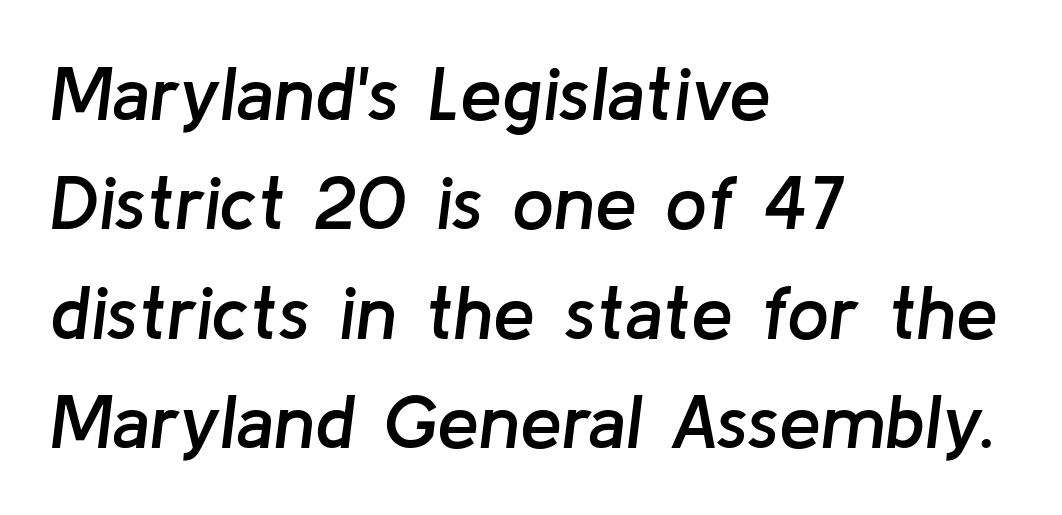
The specimen reads as italic at a glance. Leftover space on each line is placed entirely after the last word. Type without underlining. Students, note that the glyphs here touch the page at normal intervals. You could not count columns in this text — the font is proportionally spaced.
